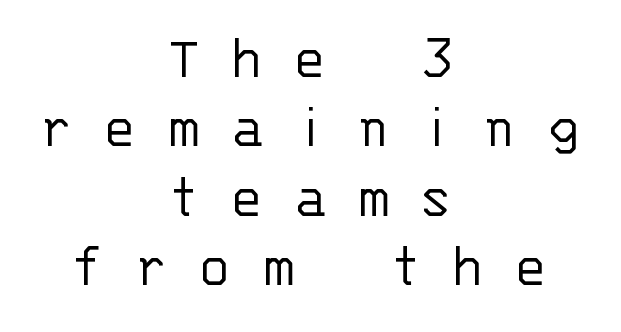
No chunkiness to these letters — they're not bold. Each word looks stretched out because of the extra space between its letters. Designer's note — italics off, roman on. Anything drawn beneath the words? Only blank space.
